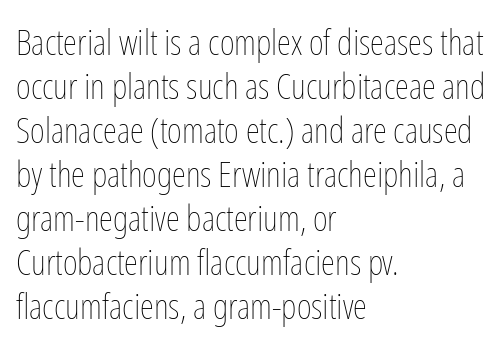
The image shows 36 px thin, condensed type, upright; set left-aligned, line spacing 1.22x, normal letter spacing, not underlined; low stroke contrast and a medium x-height.
